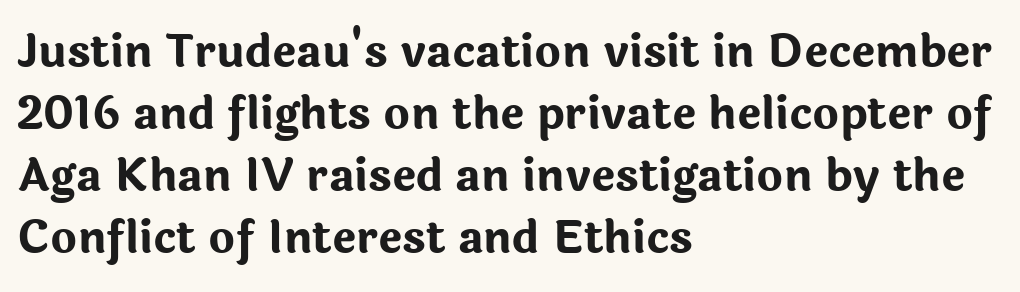
The image shows 45 px bold sans-serif type, upright; set left-aligned, normal line spacing (1.38x), normal letter spacing, not underlined; low stroke contrast and a medium x-height.
